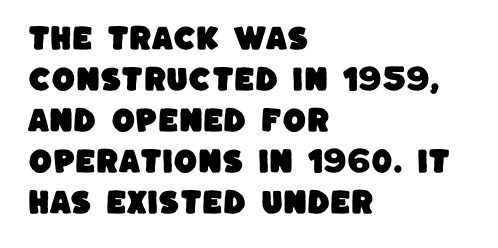
{"underline": "no", "align": "left", "line_spacing": "normal", "line_spacing_ratio": 1.52, "letter_spacing": "normal", "letter_spacing_em": 0.0, "glyph_px": 27}
